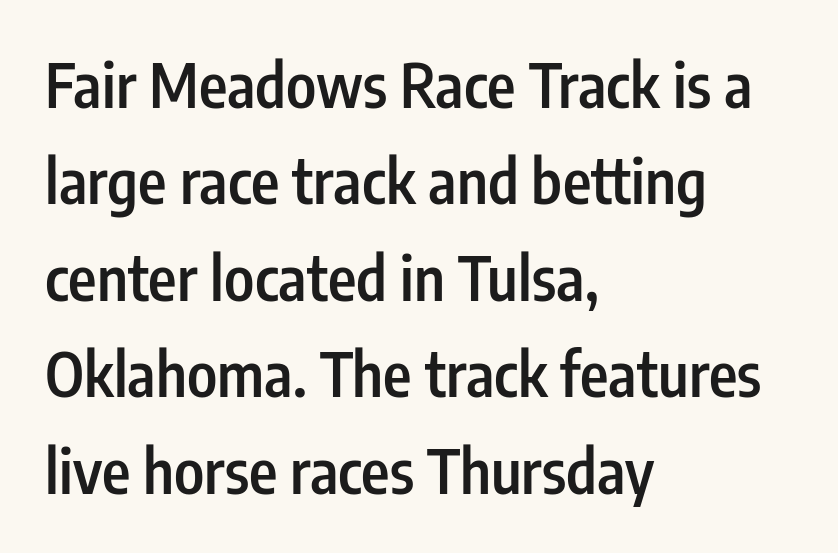
The designer left line spacing at the default. Does extra space separate the letters? No, they use regular spacing. Posture: straight, roman, zero tilt. The specimen omits any rule beneath the text block's lines. Line starts are locked; line ends wander. These words are printed semibold, heavier than regular yet not bold.
